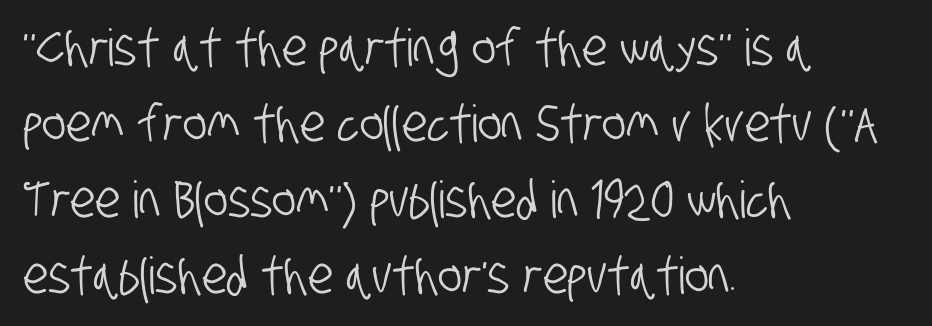
The image shows 51 px condensed sans-serif type; set left-aligned, normal line spacing (1.49x), normal letter spacing, not underlined; low stroke contrast and a large x-height.
